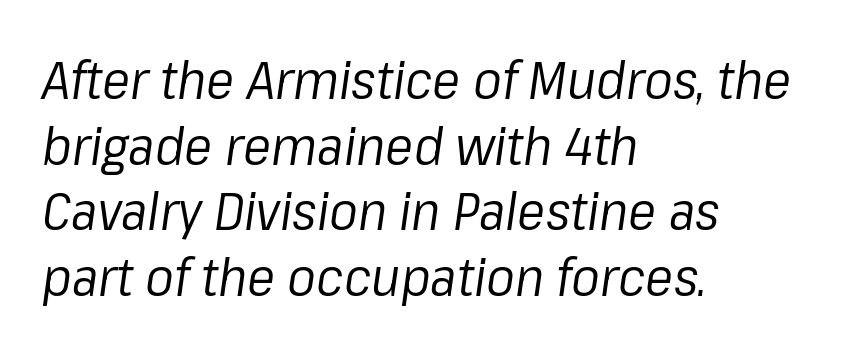
Rule under the text: the space is simply empty. Spacing between characters is what you'd get straight out of the box. The glyphs look as if they've been sheared to an angle. The strokes carry an ordinary text weight at most.
